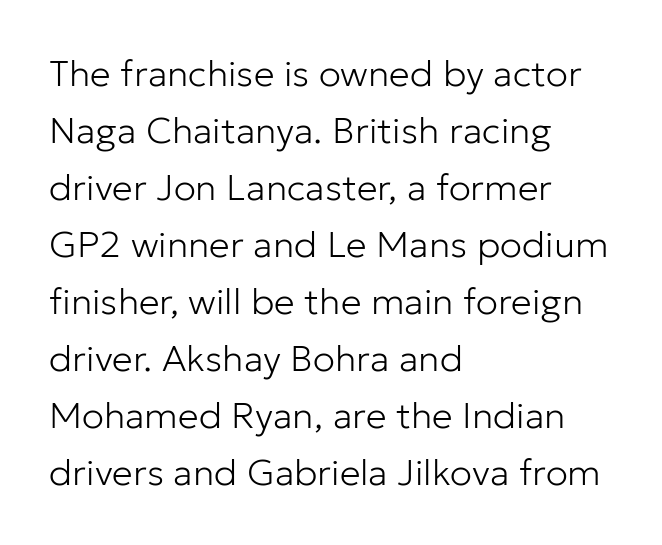
{"serif": "no", "italic": "no", "bold": "no", "weight": "light", "width": "normal", "stroke_contrast": "low", "x_height": "medium", "monospaced": "no", "underline": "no", "align": "left", "line_spacing": "normal", "line_spacing_ratio": 1.54, "letter_spacing": "normal", "letter_spacing_em": 0.0, "glyph_px": 37}
